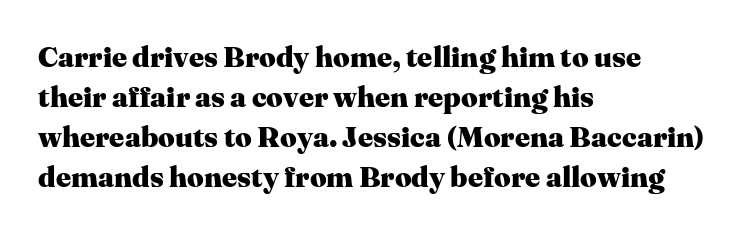
The image shows 29 px heavy serif type, upright; set left-aligned, normal line spacing (1.38x), normal letter spacing, not underlined; medium stroke contrast and a medium x-height.
